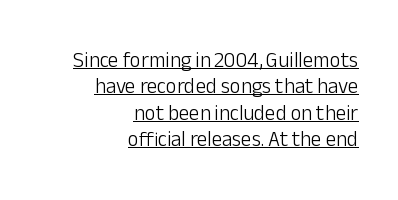
The face looks like a standard text weight, possibly lighter. Regular leading. The passage shown is underscored from start to finish. Leftover space on each line is placed entirely before the opening word. Each word holds together tightly as a unit, with standard inter-letter gaps. The letters stand upright; this is a roman face.
